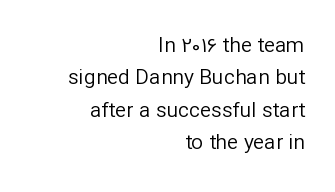
{"italic": "no", "bold": "no", "underline": "no", "align": "right", "line_spacing": "normal", "line_spacing_ratio": 1.54, "letter_spacing": "normal", "letter_spacing_em": 0.0, "glyph_px": 21}
